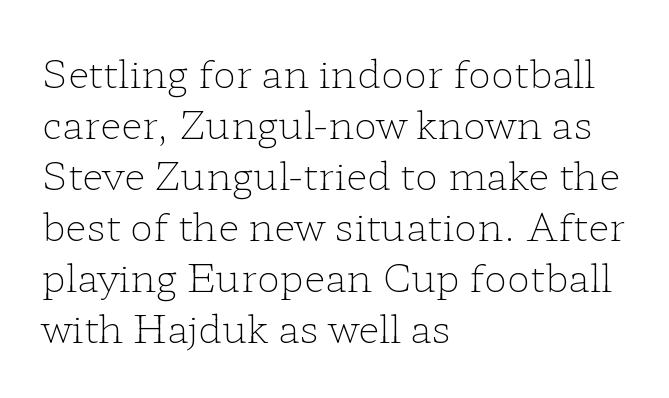
Q: Is the text bold? A: No.
Q: Is the text italic (slanted)? A: No, it is upright.
Q: Is the typeface a serif or a sans-serif typeface? A: Serif.
Q: Is the text underlined? A: No.
Q: How is the paragraph aligned? A: Left-aligned.
Q: Is the spacing between letters normal or unusually wide? A: Normal.
Q: Is the spacing between lines tight, normal or loose? A: Normal.
Q: Width (condensed, normal, or wide)? A: Wide.
Q: Stroke contrast? A: Low.
Q: x-height? A: Medium.
Q: Monospaced? A: No.
